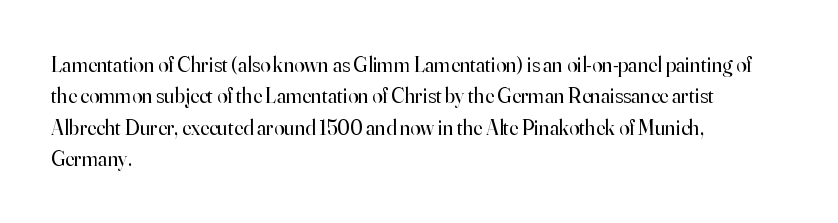
Q: Is the text bold? A: No.
Q: Is the text italic (slanted)? A: No, it is upright.
Q: Is the text underlined? A: No.
Q: How is the paragraph aligned? A: Left-aligned.
Q: Is the spacing between letters normal or unusually wide? A: Normal.
Q: Is the spacing between lines tight, normal or loose? A: Normal.
